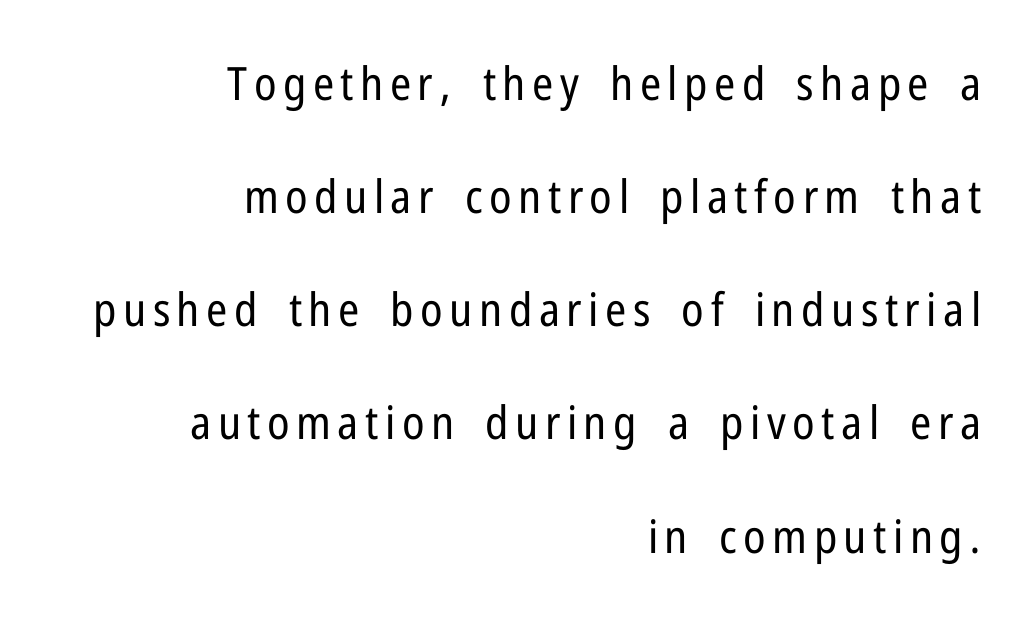
Q: Is the text bold? A: No.
Q: Is the text italic (slanted)? A: No, it is upright.
Q: Is the typeface a serif or a sans-serif typeface? A: Sans-serif.
Q: Is the text underlined? A: No.
Q: How is the paragraph aligned? A: Right-aligned.
Q: Is the spacing between lines tight, normal or loose? A: Loose.
Q: Width (condensed, normal, or wide)? A: Condensed.
Q: Stroke contrast? A: Low.
Q: x-height? A: Medium.
Q: Monospaced? A: No.
